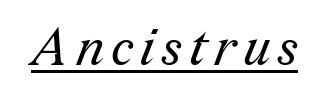
Q: Is the text bold? A: No.
Q: Is the typeface a serif or a sans-serif typeface? A: Serif.
Q: Is the text underlined? A: Yes.
Q: Width (condensed, normal, or wide)? A: Normal.
Q: Stroke contrast? A: Medium.
Q: x-height? A: Medium.
Q: Monospaced? A: No.
